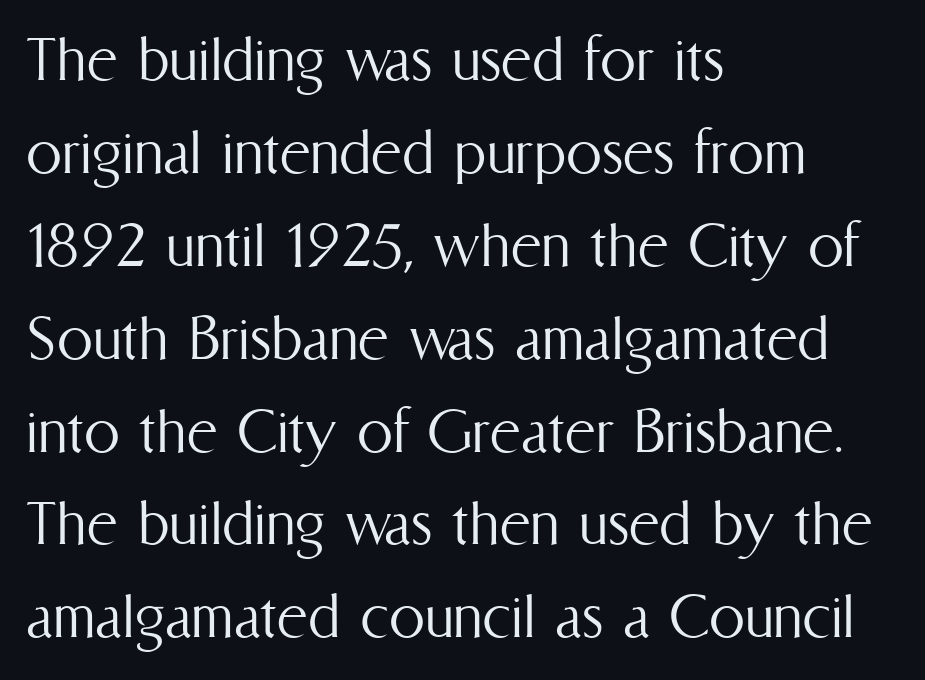
The image shows 72 px light, condensed type, upright; set left-aligned, normal line spacing (1.29x), normal letter spacing, not underlined; medium stroke contrast and a medium x-height.
